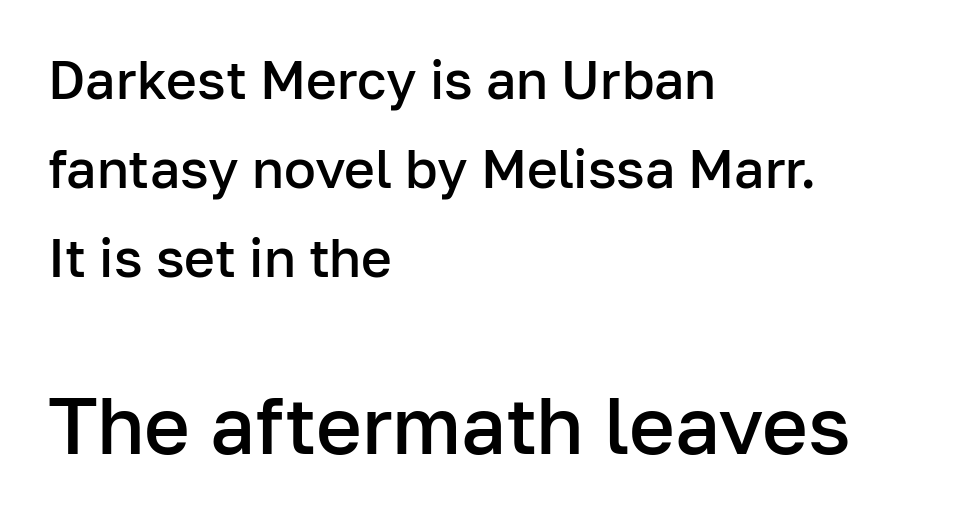
{"serif": "no", "italic": "no", "bold": "semi", "weight": "semibold", "width": "normal", "stroke_contrast": "low", "x_height": "medium", "monospaced": "no", "underline": "no", "align": "left", "line_spacing": "normal", "line_spacing_ratio": 1.68, "letter_spacing": "normal", "letter_spacing_em": 0.0, "larger_block": "second", "size_ratio": 1.49, "glyph_px": 79}
